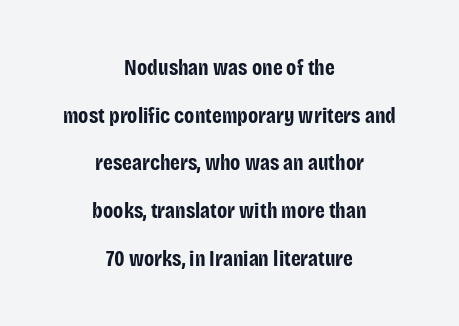
Beneath every word, the page is bare. Bold? Absolutely — the strokes are thick and heavy. Line starts and ends both wander, symmetrically. Baseline-to-baseline distance is far greater than the letter height. Nobody touched the tracking dial on this one.
